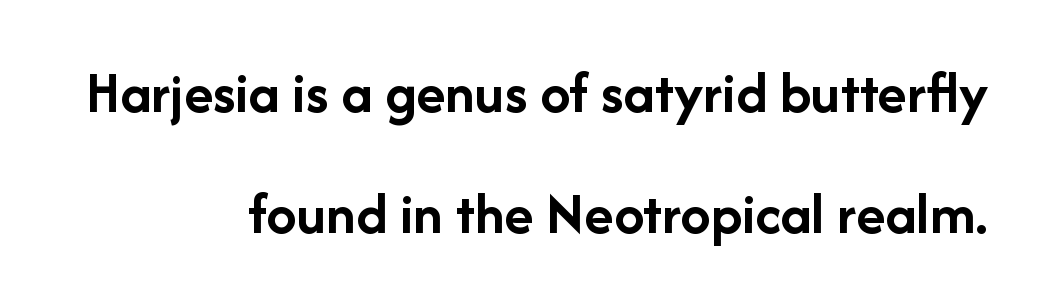
{"serif": "no", "italic": "no", "bold": "yes", "weight": "semibold", "width": "normal", "stroke_contrast": "low", "x_height": "medium", "monospaced": "no", "underline": "no", "align": "right", "line_spacing": "loose", "line_spacing_ratio": 1.99, "letter_spacing": "normal", "letter_spacing_em": 0.0, "glyph_px": 61}
